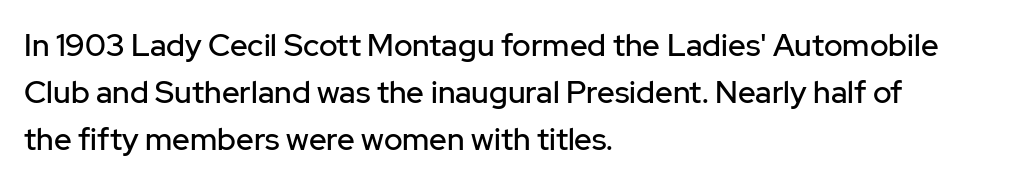
The image shows 31 px sans-serif type, upright; set left-aligned, normal line spacing (1.52x), normal letter spacing, not underlined; low stroke contrast and a medium x-height.
